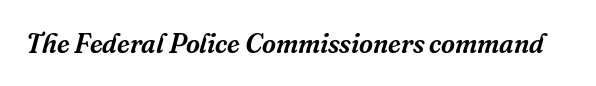
Q: Is the text italic (slanted)? A: Yes, it leans right by about 16 degrees.
Q: Is the text underlined? A: No.
Q: Is the spacing between letters normal or unusually wide? A: Normal.
